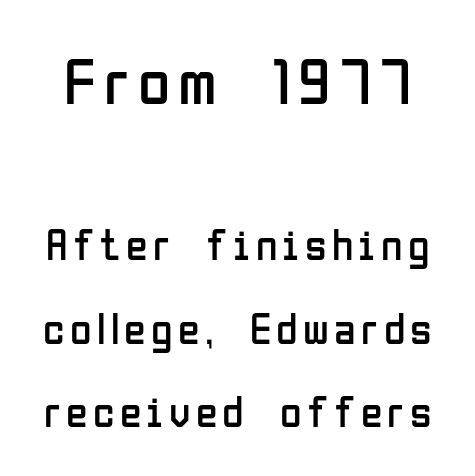
The image shows 66 px regular-weight, condensed sans-serif type, upright; set loose line spacing (1.9x), not underlined; the first (top) block is 1.5x larger; low stroke contrast and a medium x-height.
